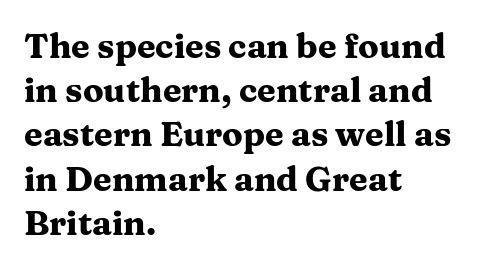
Q: Is the text bold? A: Yes.
Q: Is the text italic (slanted)? A: No, it is upright.
Q: Is the typeface a serif or a sans-serif typeface? A: Serif.
Q: Is the text underlined? A: No.
Q: How is the paragraph aligned? A: Left-aligned.
Q: Is the spacing between letters normal or unusually wide? A: Normal.
Q: Is the spacing between lines tight, normal or loose? A: Normal.
Q: Width (condensed, normal, or wide)? A: Wide.
Q: Stroke contrast? A: Medium.
Q: x-height? A: Medium.
Q: Monospaced? A: No.
